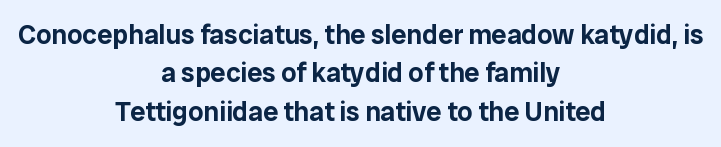
The vertical gap from one line to the next is medium. Here the glyphs are tracked normally, forming tight word shapes. Layout note: lines centered. The baseline area is clear.
